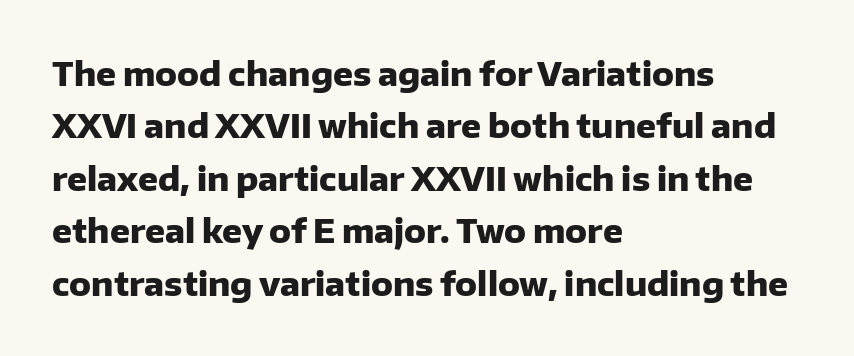
The image shows 33 px heavy sans-serif type, upright; set left-aligned, normal line spacing (1.59x), normal letter spacing, not underlined; low stroke contrast and a medium x-height.
